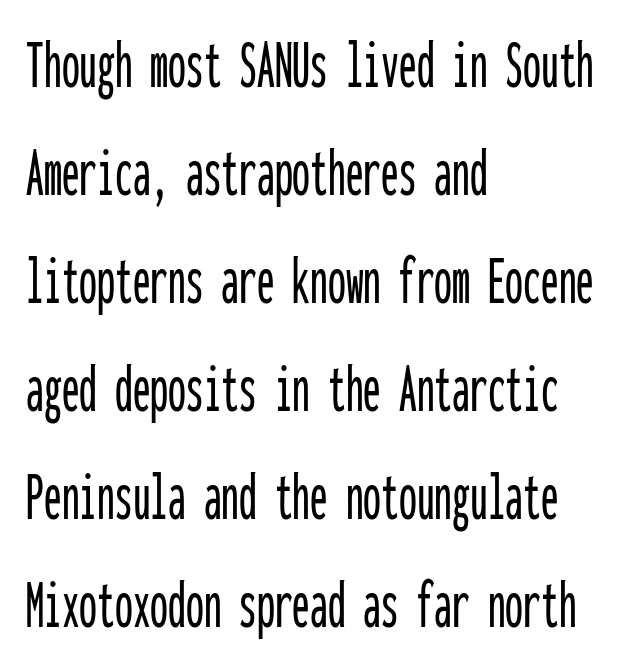
Q: Is the text italic (slanted)? A: No, it is upright.
Q: Is the typeface a serif or a sans-serif typeface? A: Sans-serif.
Q: Is the text underlined? A: No.
Q: How is the paragraph aligned? A: Left-aligned.
Q: Is the spacing between letters normal or unusually wide? A: Normal.
Q: Is the spacing between lines tight, normal or loose? A: Normal.
Q: Width (condensed, normal, or wide)? A: Condensed.
Q: Stroke contrast? A: Low.
Q: x-height? A: Medium.
Q: Monospaced? A: Yes.
